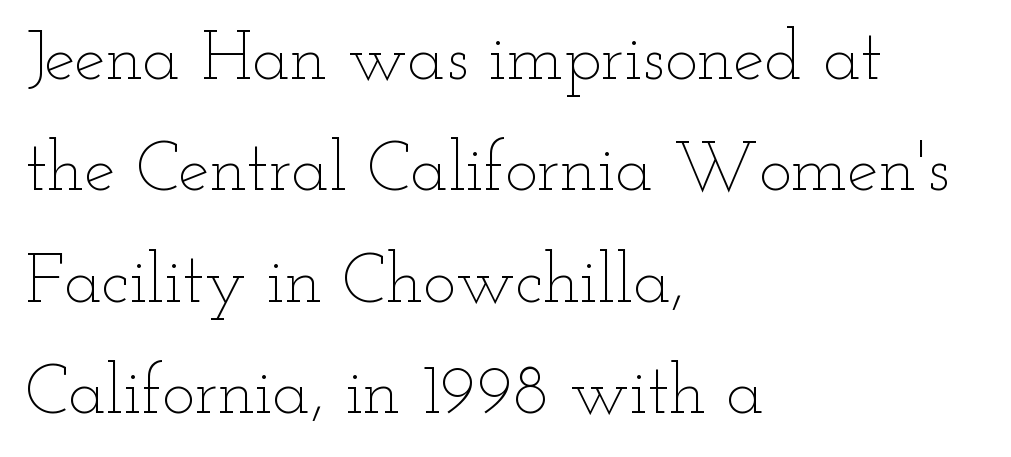
Horizontally, the lines are justified to the leading edge only. A typesetter would call this proportional, since set widths differ per character. This block has exactly the height ordinary leading produces. This rendering features lettering with no underline. Compared with a typical body face, this is equally light or lighter still. These lines keep a tight, regular rhythm from letter to letter.
